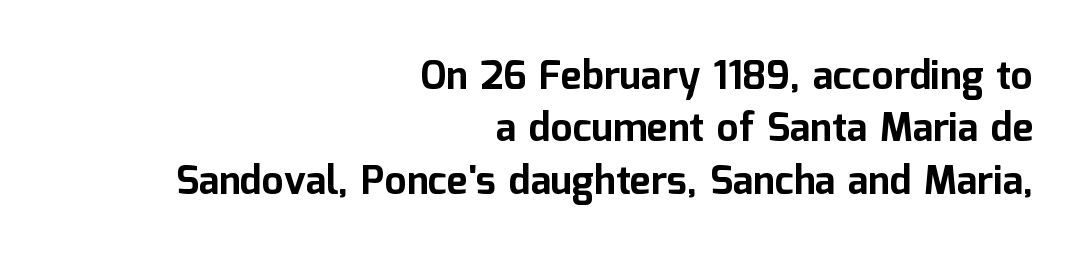
{"serif": "no", "italic": "no", "bold": "yes", "weight": "bold", "width": "normal", "stroke_contrast": "low", "x_height": "medium", "monospaced": "no", "underline": "no", "align": "right", "line_spacing": "normal", "line_spacing_ratio": 1.34, "letter_spacing": "normal", "letter_spacing_em": 0.0, "glyph_px": 39}
